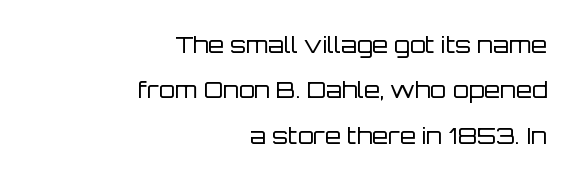
The image shows 23 px text type, upright; set right-aligned, loose line spacing (1.97x), normal letter spacing, not underlined.
